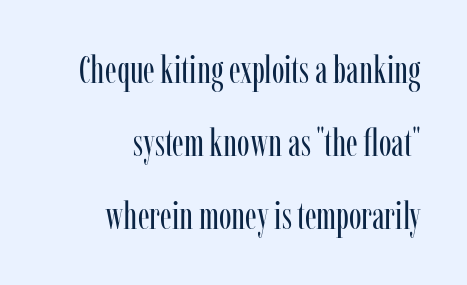
{"serif": "yes", "italic": "no", "bold": "no", "weight": "regular", "width": "condensed", "stroke_contrast": "low", "x_height": "medium", "monospaced": "no", "underline": "no", "align": "right", "line_spacing": "loose", "line_spacing_ratio": 1.92, "letter_spacing": "normal", "letter_spacing_em": 0.0, "glyph_px": 38}
